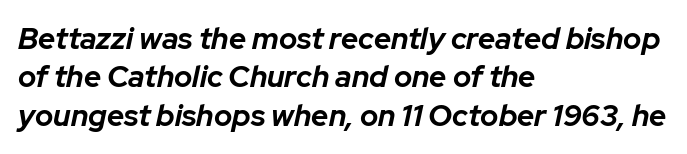
The image shows 30 px bold type, italic (leaning right); set left-aligned, normal line spacing (1.28x), normal letter spacing, not underlined; low stroke contrast and a medium x-height.
